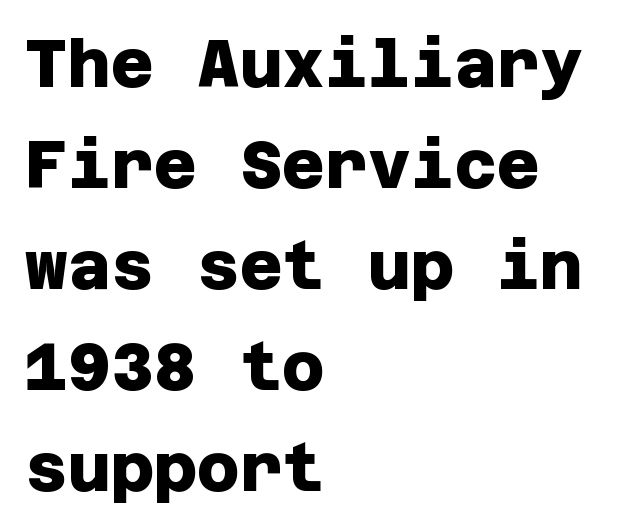
The sample has been set heavy, in full bold. Only glyphs here, with clear space below each row. Words appear dense and cohesive because spacing is normal. To sum up the face: it is a sans, with no serifs.
